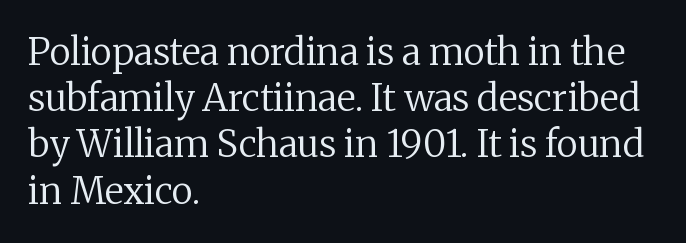
{"serif": "yes", "italic": "no", "bold": "no", "weight": "regular", "width": "normal", "stroke_contrast": "medium", "x_height": "medium", "monospaced": "no", "underline": "no", "align": "left", "line_spacing": "normal", "line_spacing_ratio": 1.25, "letter_spacing": "normal", "letter_spacing_em": 0.0, "glyph_px": 37}
